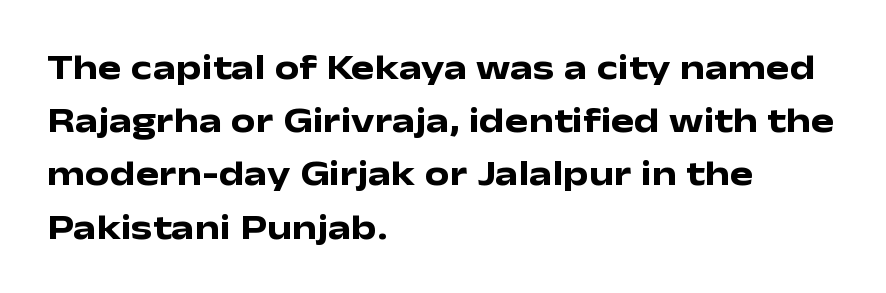
Nope, not italic — everything's standing straight. Quick note: underline off. How are the letters spaced? Ordinarily, with no added tracking. The paragraph has a hard left edge and a soft right edge.
